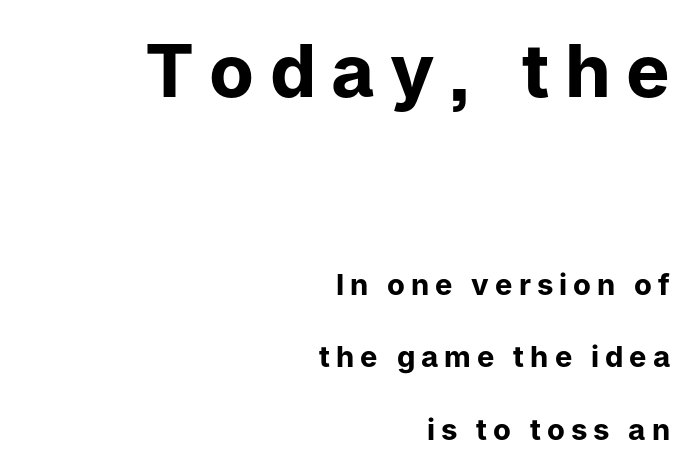
Q: Is the text bold? A: Yes.
Q: Is the text italic (slanted)? A: No, it is upright.
Q: Is the typeface a serif or a sans-serif typeface? A: Sans-serif.
Q: Is the text underlined? A: No.
Q: How is the paragraph aligned? A: Right-aligned.
Q: Is the spacing between letters normal or unusually wide? A: Unusually wide.
Q: Is the spacing between lines tight, normal or loose? A: Loose.
Q: Which block of text is set in a larger size, the first (top) or the second (bottom)? A: The first (top) one.
Q: Width (condensed, normal, or wide)? A: Normal.
Q: Stroke contrast? A: Low.
Q: x-height? A: Medium.
Q: Monospaced? A: No.
